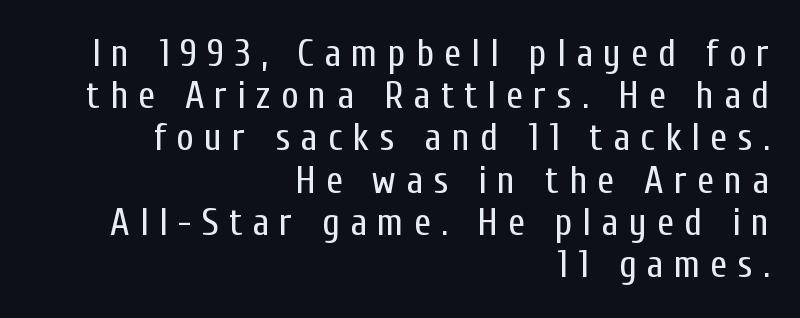
The image shows 38 px regular-weight, condensed sans-serif type, upright; set right-aligned, tight line spacing (1.11x), unusually wide letter spacing (+0.27 em), not underlined; low stroke contrast and a medium x-height.
